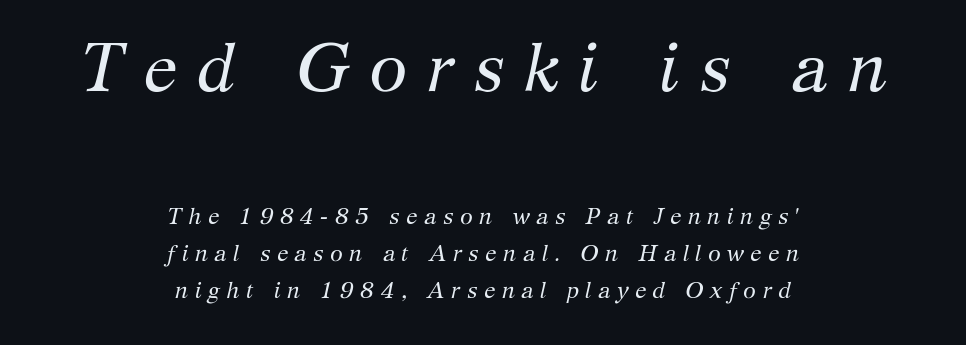
Q: Is the text bold? A: No.
Q: Is the text italic (slanted)? A: Yes, it leans right by about 12 degrees.
Q: Is the typeface a serif or a sans-serif typeface? A: Serif.
Q: Is the text underlined? A: No.
Q: How is the paragraph aligned? A: Centered.
Q: Is the spacing between letters normal or unusually wide? A: Unusually wide.
Q: Is the spacing between lines tight, normal or loose? A: Normal.
Q: Which block of text is set in a larger size, the first (top) or the second (bottom)? A: The first (top) one.
Q: Width (condensed, normal, or wide)? A: Normal.
Q: Stroke contrast? A: Medium.
Q: x-height? A: Medium.
Q: Monospaced? A: No.
